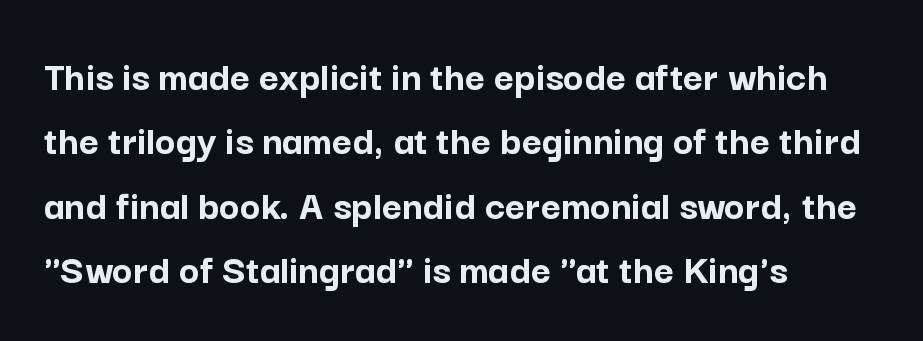
This sample has the flowing, uneven cadence of proportional lettering. Letters rest on an invisible, unmarked baseline. Ordinary non-slanted type is in use. The sample has been set heavy, in full bold.
